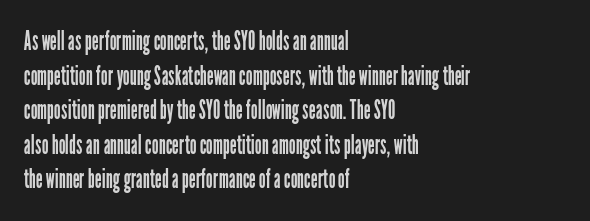
{"italic": "no", "bold": "no", "underline": "no", "align": "left", "line_spacing": "normal", "line_spacing_ratio": 1.28, "letter_spacing": "normal", "letter_spacing_em": 0.0, "glyph_px": 27}
